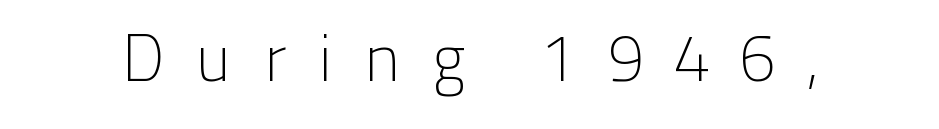
Observe the wide spacing: letters keep a clear distance from each other. The characters display no serif detailing; their extremities are plain. No letter is thick-stroked: the sample isn't bold. The lettering holds an erect, upright posture throughout.
